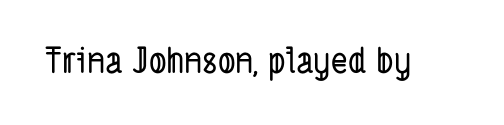
Does the type have serifs? No, each stem ends abruptly. Note the varied advance widths — an 'i' is clearly narrower than an 'm'. Here the glyphs are tracked normally, forming tight word shapes. Rule under the text: the space is simply empty.
